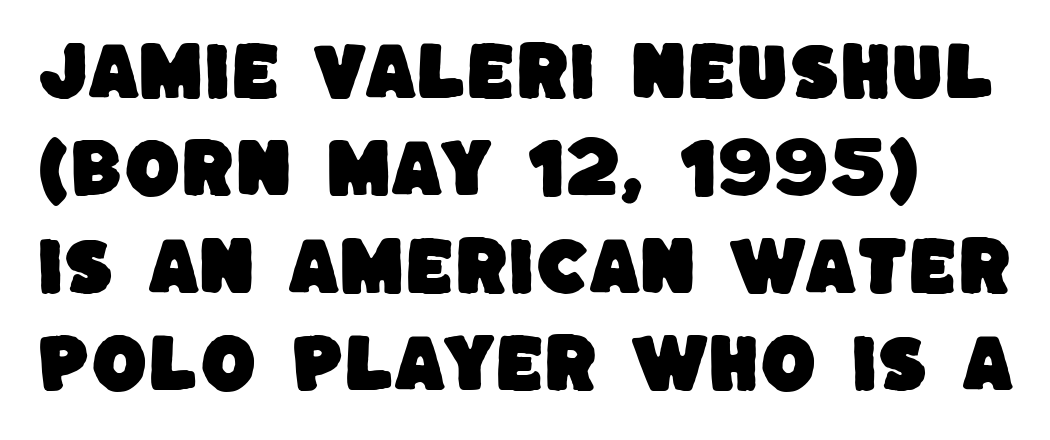
Q: Is the typeface a serif or a sans-serif typeface? A: Sans-serif.
Q: Is the text underlined? A: No.
Q: Is the spacing between letters normal or unusually wide? A: Normal.
Q: Is the spacing between lines tight, normal or loose? A: Normal.
Q: Width (condensed, normal, or wide)? A: Normal.
Q: Stroke contrast? A: Low.
Q: x-height? A: Large.
Q: Monospaced? A: No.
